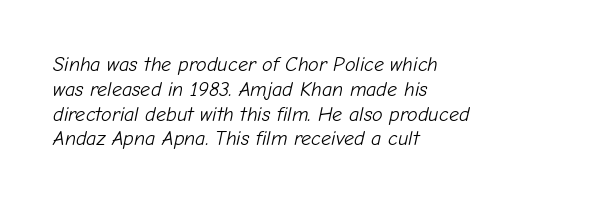
The image shows 20 px text type, italic (leaning right); set left-aligned, line spacing 1.24x, normal letter spacing, not underlined.
